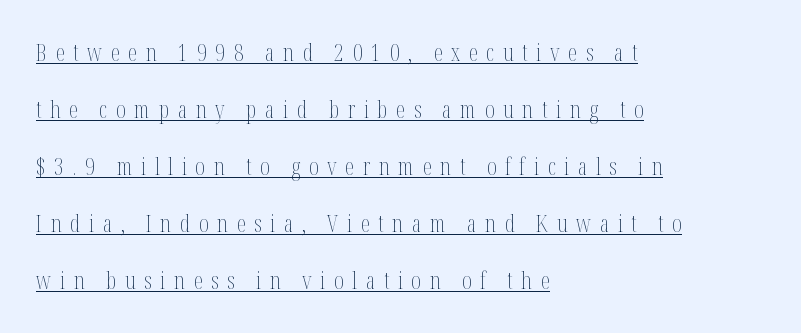
{"italic": "no", "bold": "no", "underline": "yes", "align": "left", "line_spacing": "loose", "line_spacing_ratio": 2.48, "letter_spacing": "wide", "letter_spacing_em": 0.38, "glyph_px": 23}
